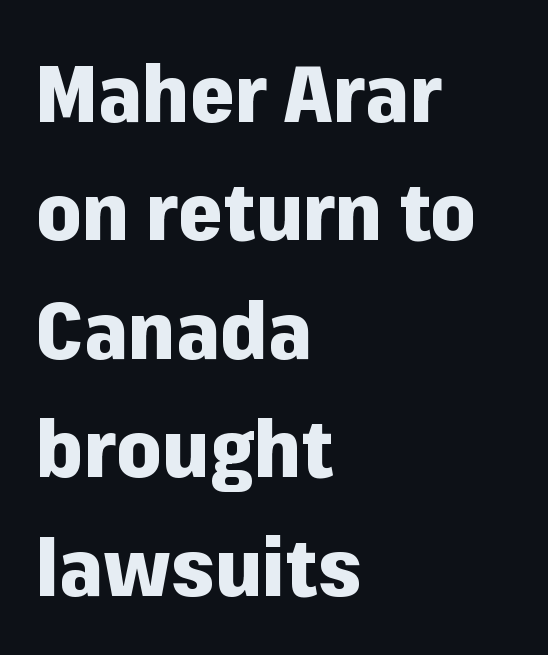
The image shows 80 px heavy sans-serif type, upright; set left-aligned, normal line spacing (1.48x), normal letter spacing, not underlined; low stroke contrast and a medium x-height.
